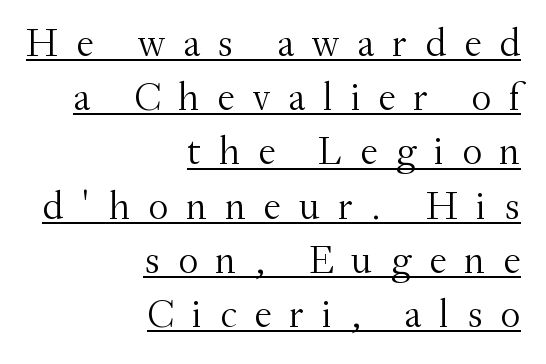
Q: Is the text bold? A: No.
Q: Is the text italic (slanted)? A: No, it is upright.
Q: Is the typeface a serif or a sans-serif typeface? A: Serif.
Q: Is the text underlined? A: Yes.
Q: How is the paragraph aligned? A: Right-aligned.
Q: Is the spacing between letters normal or unusually wide? A: Unusually wide.
Q: Is the spacing between lines tight, normal or loose? A: Normal.
Q: Width (condensed, normal, or wide)? A: Normal.
Q: Stroke contrast? A: Medium.
Q: x-height? A: Small.
Q: Monospaced? A: No.
